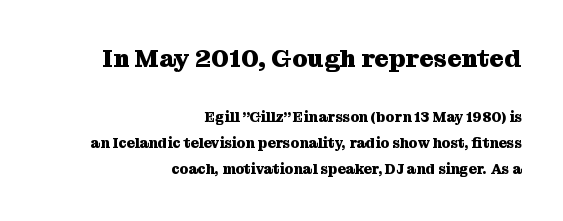
Q: Is the text bold? A: Yes.
Q: Is the text italic (slanted)? A: No, it is upright.
Q: Is the text underlined? A: No.
Q: How is the paragraph aligned? A: Right-aligned.
Q: Is the spacing between letters normal or unusually wide? A: Normal.
Q: Which block of text is set in a larger size, the first (top) or the second (bottom)? A: The first (top) one.
